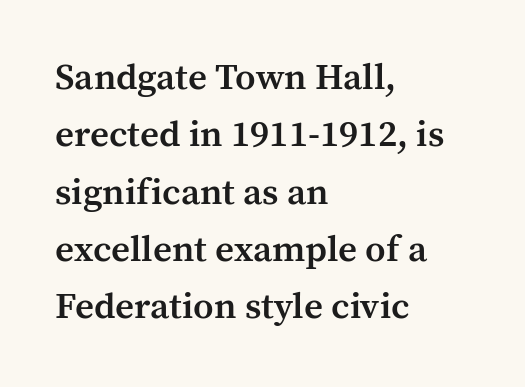
Q: Is the text bold? A: Semi-bold.
Q: Is the text italic (slanted)? A: No, it is upright.
Q: Is the typeface a serif or a sans-serif typeface? A: Serif.
Q: Is the text underlined? A: No.
Q: How is the paragraph aligned? A: Left-aligned.
Q: Is the spacing between letters normal or unusually wide? A: Normal.
Q: Is the spacing between lines tight, normal or loose? A: Normal.
Q: Width (condensed, normal, or wide)? A: Normal.
Q: Stroke contrast? A: Medium.
Q: x-height? A: Medium.
Q: Monospaced? A: No.
